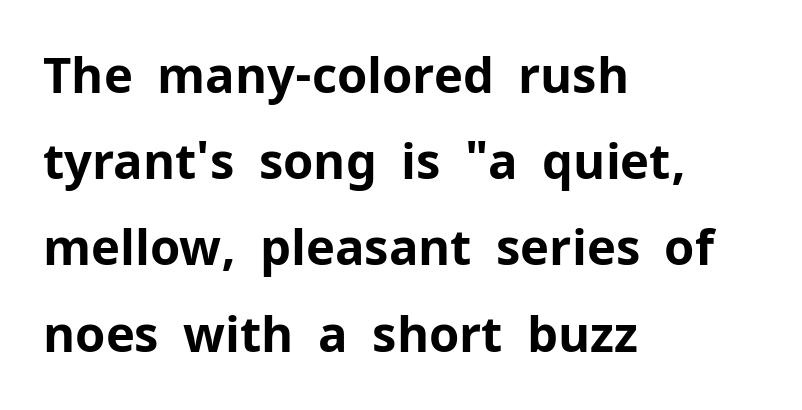
The image shows 49 px bold sans-serif type, upright; set left-aligned, line spacing 1.76x, normal letter spacing, not underlined; low stroke contrast and a medium x-height.
